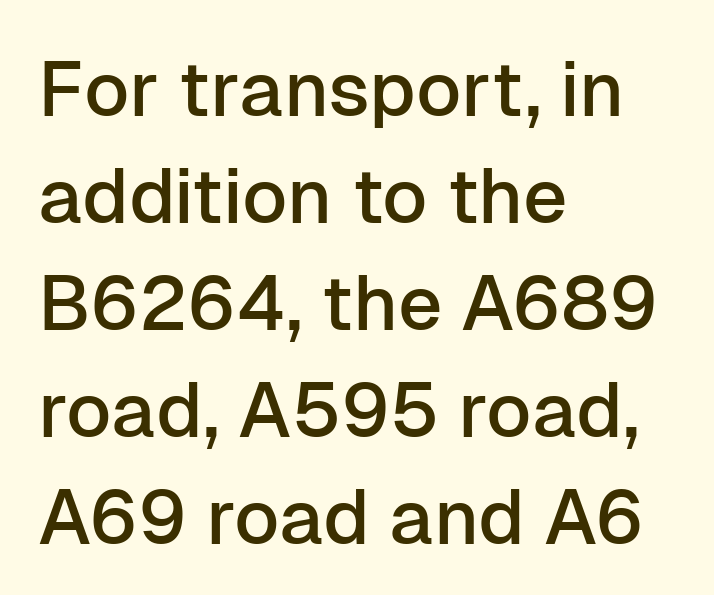
This rendering employs a face without finishing strokes, i.e., a sans-serif. The lines in this sample share a left origin and differ only in where they stop. The font's upright variant was chosen for this text. Descenders are the only things crossing below the line. Varying glyph widths throughout — classic text-font behaviour. Nothing unusual about the tracking: characters are spaced as the font intends.
